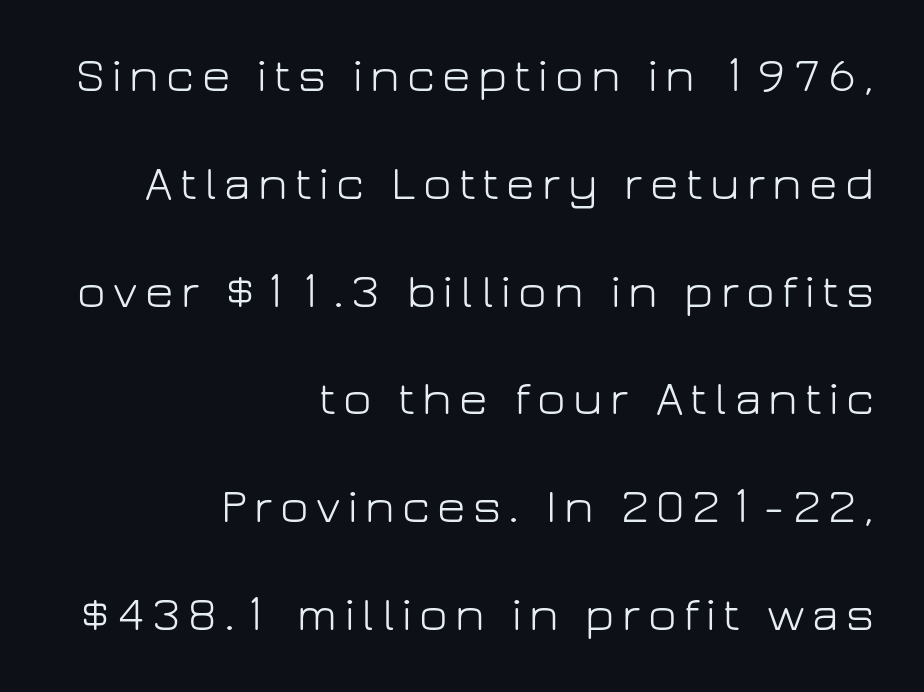
Q: Is the text bold? A: No.
Q: Is the text italic (slanted)? A: No, it is upright.
Q: Is the typeface a serif or a sans-serif typeface? A: Sans-serif.
Q: Is the text underlined? A: No.
Q: How is the paragraph aligned? A: Right-aligned.
Q: Is the spacing between lines tight, normal or loose? A: Loose.
Q: Width (condensed, normal, or wide)? A: Normal.
Q: Stroke contrast? A: Low.
Q: x-height? A: Medium.
Q: Monospaced? A: No.
